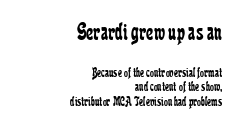
Where is the straight margin? On the right. Unlike italic type, these characters show no tilt at all. Standard letterfit; no display-style spreading of the glyphs. Just letters on the line, the space beneath them empty. Weight: regular or lighter. Reading top to bottom, the characters get smaller at the block break.
